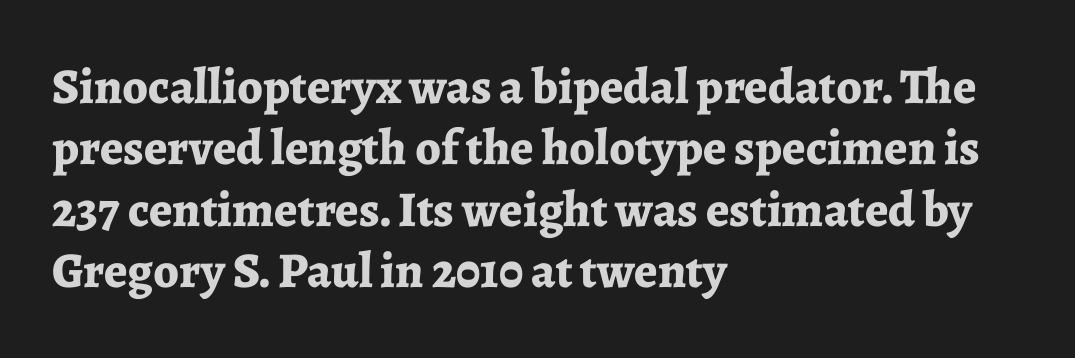
{"serif": "yes", "italic": "no", "bold": "yes", "weight": "bold", "width": "normal", "stroke_contrast": "low", "x_height": "medium", "monospaced": "no", "underline": "no", "align": "left", "line_spacing_ratio": 1.23, "letter_spacing": "normal", "letter_spacing_em": 0.0, "glyph_px": 50}
